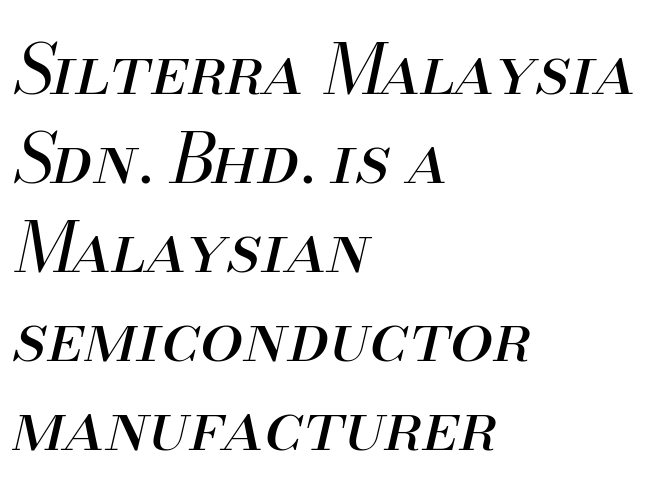
{"italic": "yes", "lean": "right", "slant_degrees": 13, "bold": "no", "weight": "regular", "width": "normal", "stroke_contrast": "medium", "x_height": "small", "monospaced": "no", "underline": "no", "align": "left", "line_spacing": "normal", "line_spacing_ratio": 1.29, "letter_spacing": "normal", "letter_spacing_em": 0.0, "glyph_px": 69}
